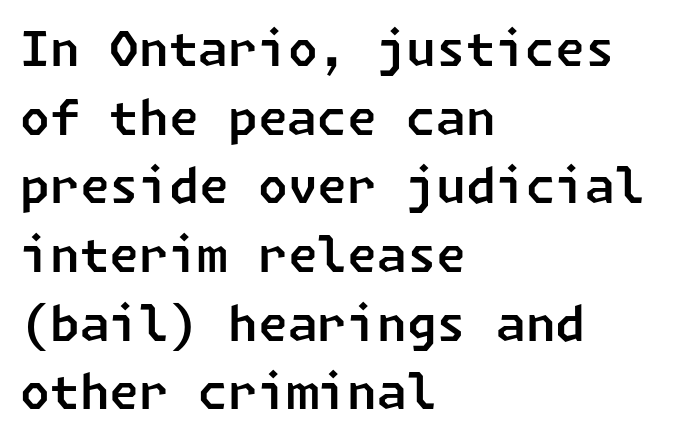
Q: Is the typeface a serif or a sans-serif typeface? A: Sans-serif.
Q: Is the text underlined? A: No.
Q: How is the paragraph aligned? A: Left-aligned.
Q: Is the spacing between letters normal or unusually wide? A: Normal.
Q: Is the spacing between lines tight, normal or loose? A: Normal.
Q: Width (condensed, normal, or wide)? A: Normal.
Q: Stroke contrast? A: Low.
Q: x-height? A: Medium.
